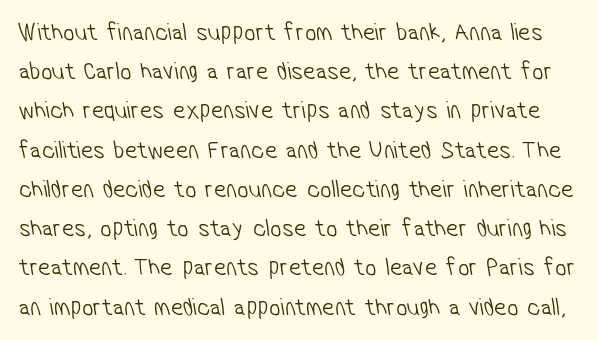
Q: Is the text bold? A: No.
Q: Is the text underlined? A: No.
Q: Is the spacing between letters normal or unusually wide? A: Normal.
Q: Is the spacing between lines tight, normal or loose? A: Normal.
